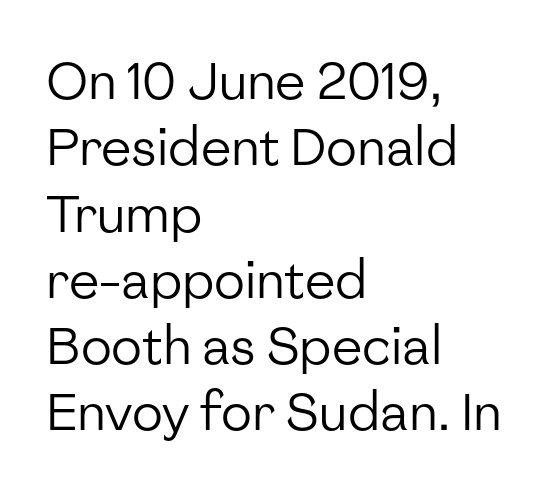
Q: Is the text bold? A: No.
Q: Is the text italic (slanted)? A: No, it is upright.
Q: Is the typeface a serif or a sans-serif typeface? A: Sans-serif.
Q: Is the text underlined? A: No.
Q: How is the paragraph aligned? A: Left-aligned.
Q: Is the spacing between letters normal or unusually wide? A: Normal.
Q: Is the spacing between lines tight, normal or loose? A: Normal.
Q: Width (condensed, normal, or wide)? A: Normal.
Q: Stroke contrast? A: Low.
Q: x-height? A: Medium.
Q: Monospaced? A: No.
